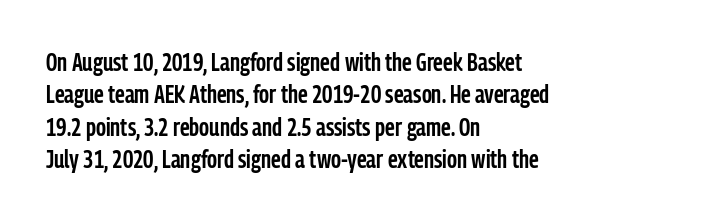
The image shows 25 px text type, upright; set left-aligned, normal line spacing (1.3x), normal letter spacing, not underlined.
